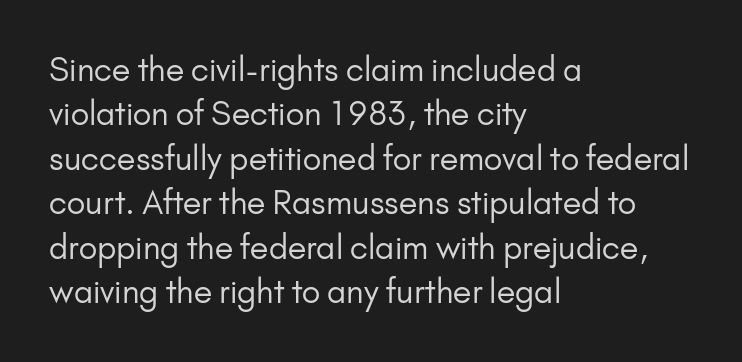
Q: Is the text bold? A: No.
Q: Is the text italic (slanted)? A: No, it is upright.
Q: Is the typeface a serif or a sans-serif typeface? A: Sans-serif.
Q: Is the text underlined? A: No.
Q: How is the paragraph aligned? A: Left-aligned.
Q: Is the spacing between letters normal or unusually wide? A: Normal.
Q: Is the spacing between lines tight, normal or loose? A: Normal.
Q: Width (condensed, normal, or wide)? A: Normal.
Q: Stroke contrast? A: Low.
Q: x-height? A: Small.
Q: Monospaced? A: No.
